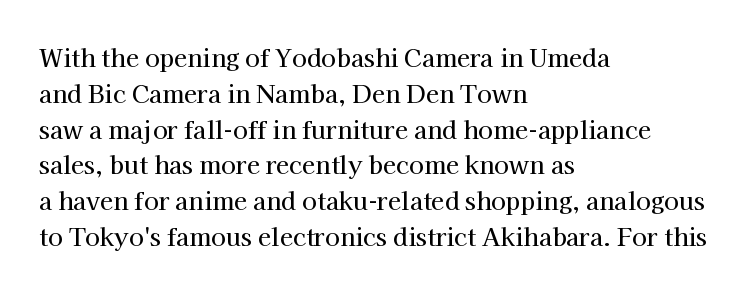
Summary of vertical rhythm: regular, with standard interline spacing. Is the block centered? No — it sits flush against the left margin. Nobody drew a line under any word here. Unlike italic type, these characters show no tilt at all.
